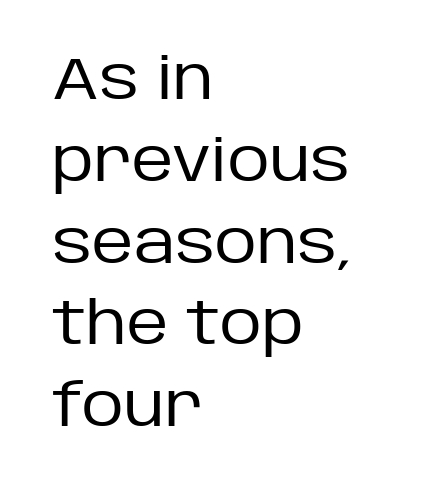
Q: Is the text bold? A: No.
Q: Is the text italic (slanted)? A: No, it is upright.
Q: Is the typeface a serif or a sans-serif typeface? A: Sans-serif.
Q: Is the text underlined? A: No.
Q: How is the paragraph aligned? A: Left-aligned.
Q: Is the spacing between letters normal or unusually wide? A: Normal.
Q: Is the spacing between lines tight, normal or loose? A: Normal.
Q: Width (condensed, normal, or wide)? A: Normal.
Q: Stroke contrast? A: Low.
Q: x-height? A: Large.
Q: Monospaced? A: No.
